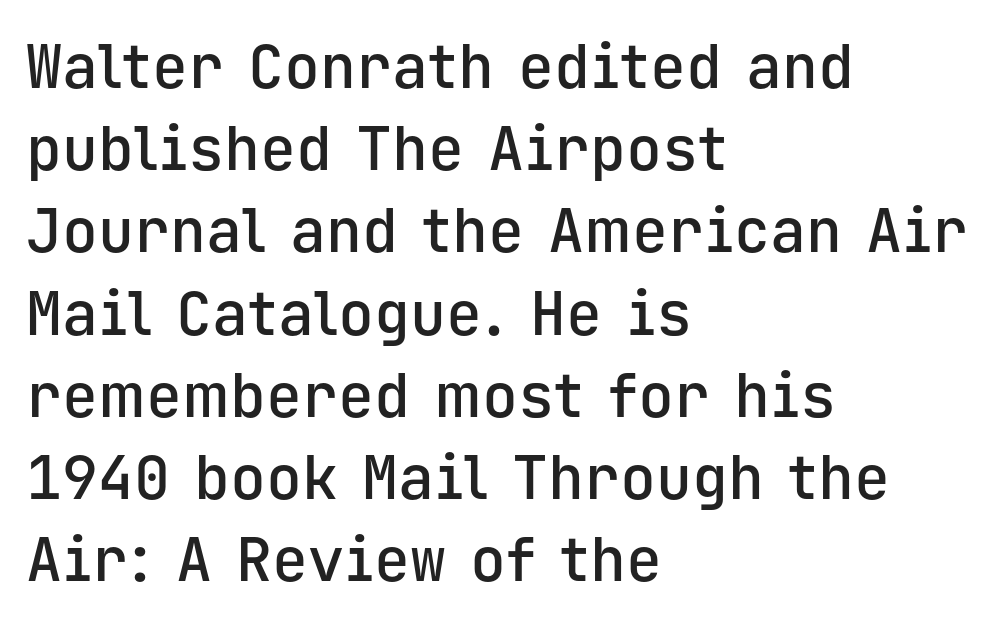
{"serif": "no", "italic": "no", "bold": "semi", "weight": "semibold", "width": "normal", "stroke_contrast": "low", "x_height": "medium", "monospaced": "yes", "underline": "no", "align": "left", "line_spacing": "normal", "line_spacing_ratio": 1.37, "letter_spacing": "normal", "letter_spacing_em": 0.0, "glyph_px": 60}
